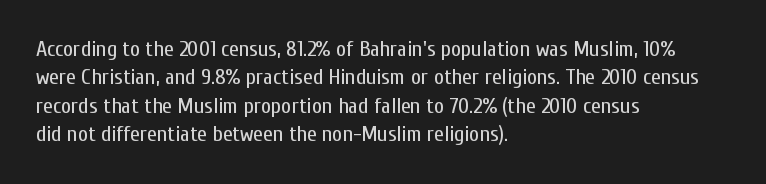
{"italic": "no", "bold": "no", "underline": "no", "align": "left", "line_spacing": "normal", "line_spacing_ratio": 1.29, "letter_spacing": "normal", "letter_spacing_em": 0.0, "glyph_px": 22}
